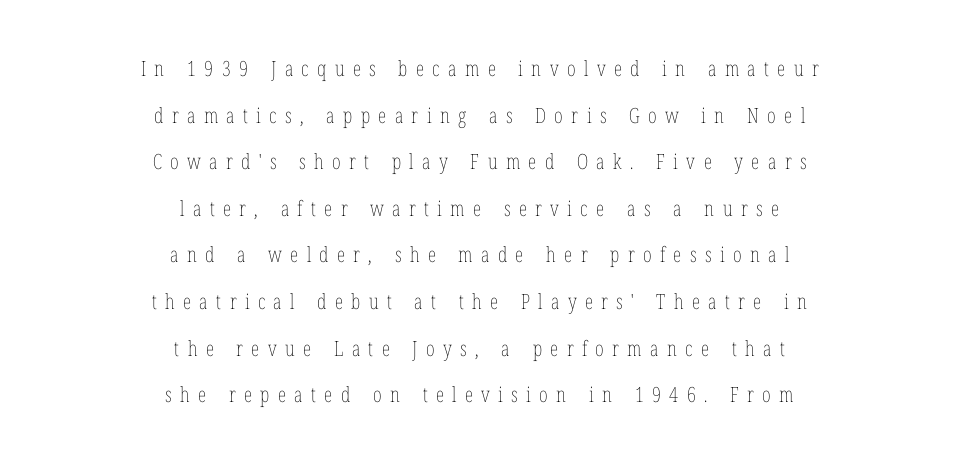
Heaviness? Minimal to ordinary, like unemphasized prose. The lettering stays uniformly vertical, giving the passage a roman look. Check under the words: just untouched page. Caption: expanded tracking, letters set apart. Layout note: lines centered. The designer dialed line spacing up above the default.
